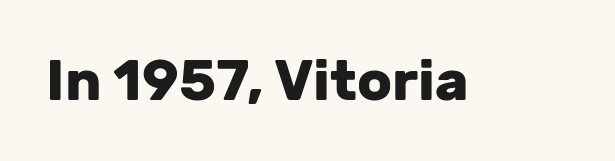
Q: Is the text bold? A: Yes.
Q: Is the text italic (slanted)? A: No, it is upright.
Q: Is the typeface a serif or a sans-serif typeface? A: Sans-serif.
Q: Is the text underlined? A: No.
Q: Is the spacing between letters normal or unusually wide? A: Normal.
Q: Width (condensed, normal, or wide)? A: Normal.
Q: Stroke contrast? A: Low.
Q: x-height? A: Medium.
Q: Monospaced? A: No.
